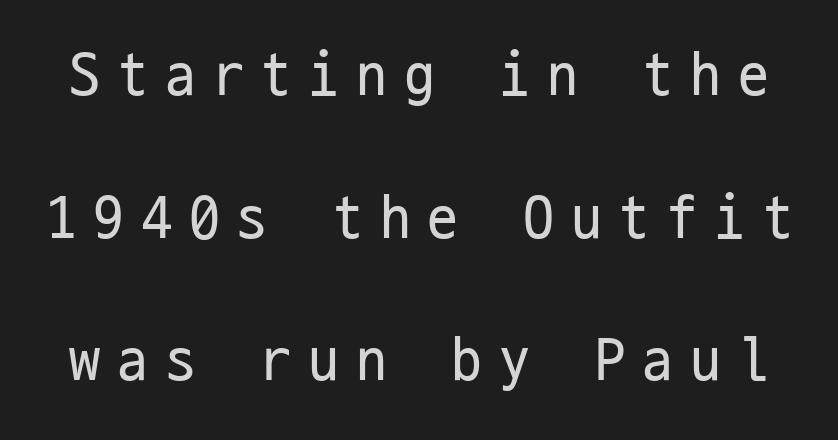
Stem width sits at or under what a default text font uses. A typesetter would call this monospace, since all characters share one set width. Stroke terminals: plain, sans-serif. Nope, not italic — everything's standing straight. The glyphs are unaccompanied by any horizontal stroke below them. The line-height multiplier appears high, well above default.
